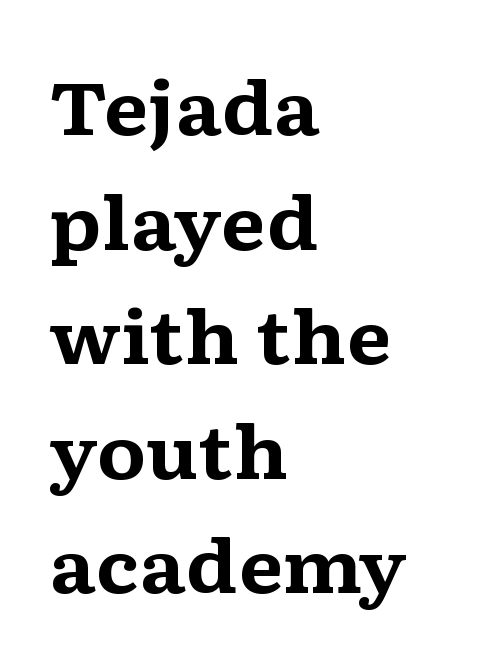
Q: Is the text bold? A: Yes.
Q: Is the text italic (slanted)? A: No, it is upright.
Q: Is the typeface a serif or a sans-serif typeface? A: Serif.
Q: Is the text underlined? A: No.
Q: How is the paragraph aligned? A: Left-aligned.
Q: Is the spacing between letters normal or unusually wide? A: Normal.
Q: Is the spacing between lines tight, normal or loose? A: Normal.
Q: Width (condensed, normal, or wide)? A: Wide.
Q: Stroke contrast? A: Medium.
Q: x-height? A: Medium.
Q: Monospaced? A: No.
